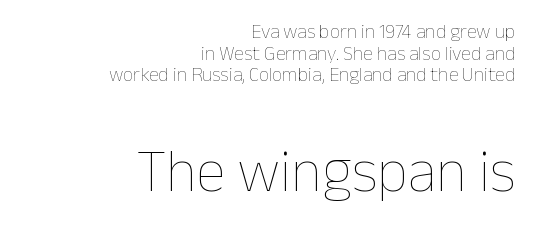
Q: Is the text bold? A: No.
Q: Is the text italic (slanted)? A: No, it is upright.
Q: Is the text underlined? A: No.
Q: How is the paragraph aligned? A: Right-aligned.
Q: Is the spacing between letters normal or unusually wide? A: Normal.
Q: Is the spacing between lines tight, normal or loose? A: Tight.
Q: Which block of text is set in a larger size, the first (top) or the second (bottom)? A: The second (bottom) one.
Q: Width (condensed, normal, or wide)? A: Normal.
Q: Stroke contrast? A: Low.
Q: x-height? A: Medium.
Q: Monospaced? A: No.
